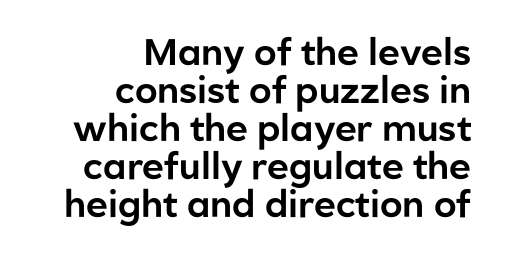
The image shows 37 px sans-serif type, upright; set right-aligned, tight line spacing (1.03x), normal letter spacing, not underlined; low stroke contrast and a medium x-height.
